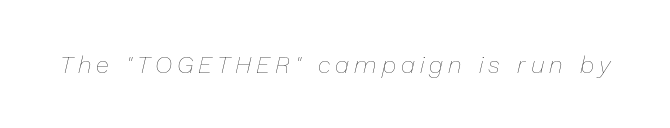
{"italic": "yes", "lean": "right", "slant_degrees": 13, "bold": "no", "underline": "no", "letter_spacing": "wide", "letter_spacing_em": 0.21, "glyph_px": 24}
